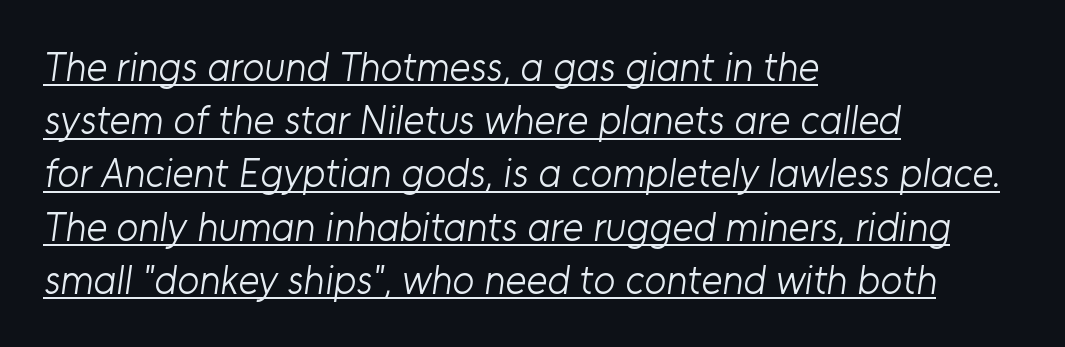
{"serif": "no", "bold": "no", "weight": "light", "width": "normal", "stroke_contrast": "low", "x_height": "medium", "monospaced": "no", "underline": "yes", "align": "left", "line_spacing": "normal", "line_spacing_ratio": 1.33, "letter_spacing": "normal", "letter_spacing_em": 0.0, "glyph_px": 40}
